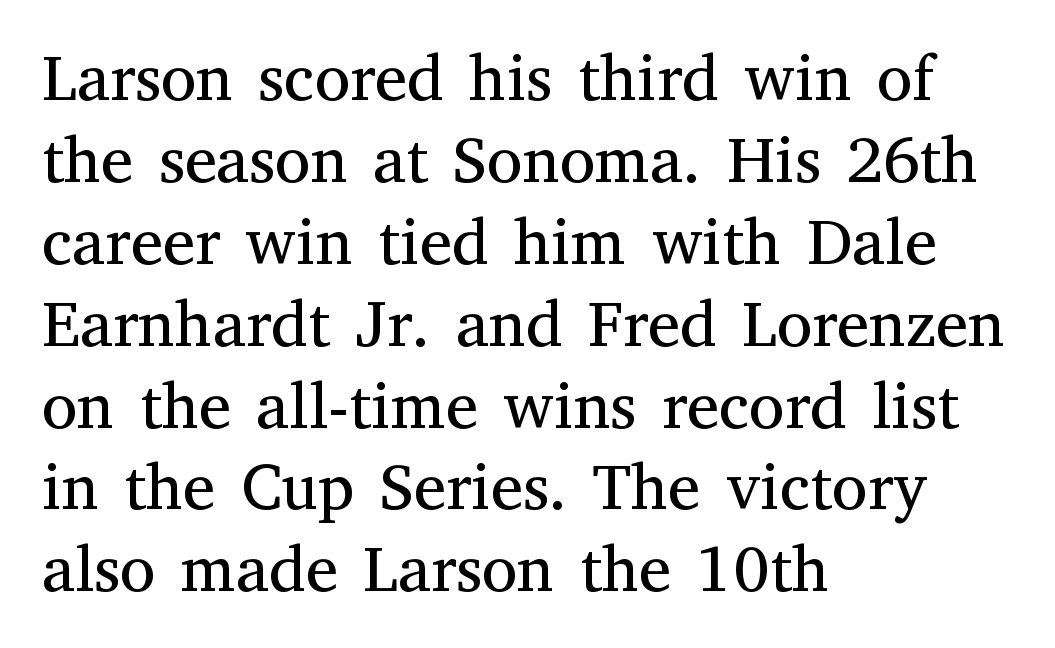
The image shows 65 px regular-weight serif type, upright; set left-aligned, normal line spacing (1.26x), normal letter spacing, not underlined; medium stroke contrast and a medium x-height.
